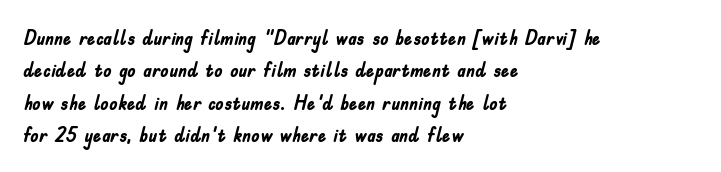
The image shows 21 px bold type; set left-aligned, normal line spacing (1.54x), normal letter spacing, not underlined.
